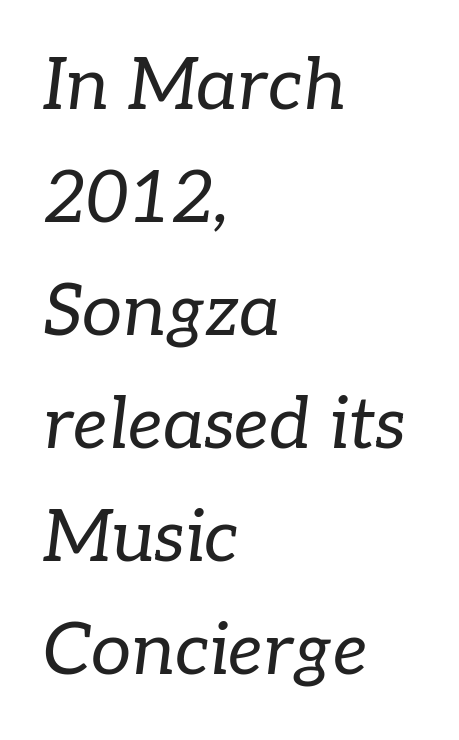
You could not count columns in this text — the font is proportionally spaced. Every row of glyphs begins at an identical x-position on the left. Inter-character spacing is left at the font's built-in metrics. If you drew a line through each stem, it would be angled.
